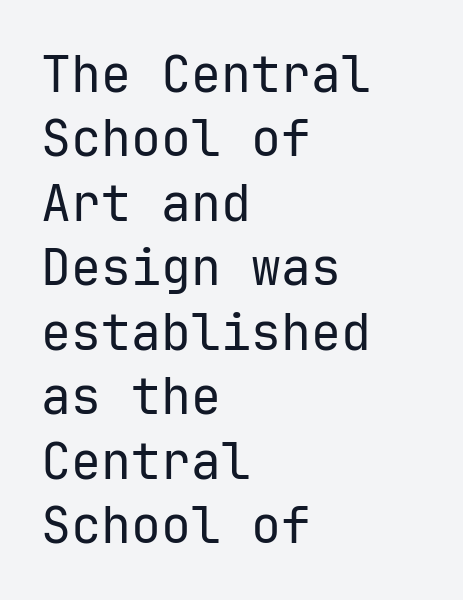
Quick note: not italic, upright. Nobody drew a line under any word here. Monospaced: the letters line up in strict vertical columns. Nothing unusual about the tracking: characters are spaced as the font intends. A student would call this left alignment; a typographer would say flush left, rag right. Classification — sans serif.
